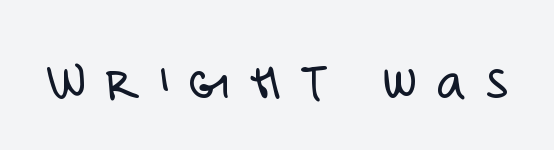
Q: Is the text bold? A: No.
Q: Is the text italic (slanted)? A: No, it is upright.
Q: Is the typeface a serif or a sans-serif typeface? A: Sans-serif.
Q: Is the text underlined? A: No.
Q: Is the spacing between letters normal or unusually wide? A: Unusually wide.
Q: Width (condensed, normal, or wide)? A: Condensed.
Q: Stroke contrast? A: Low.
Q: x-height? A: Large.
Q: Monospaced? A: No.
